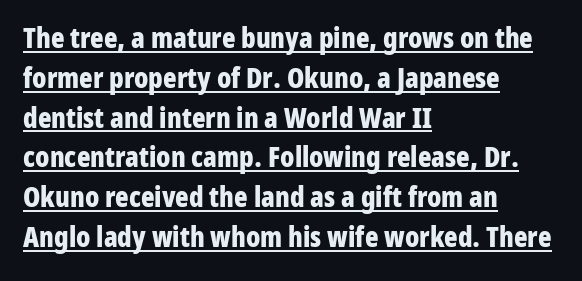
The image shows 28 px bold, condensed sans-serif type, upright; set left-aligned, normal line spacing (1.42x), normal letter spacing, underlined; low stroke contrast and a medium x-height.
